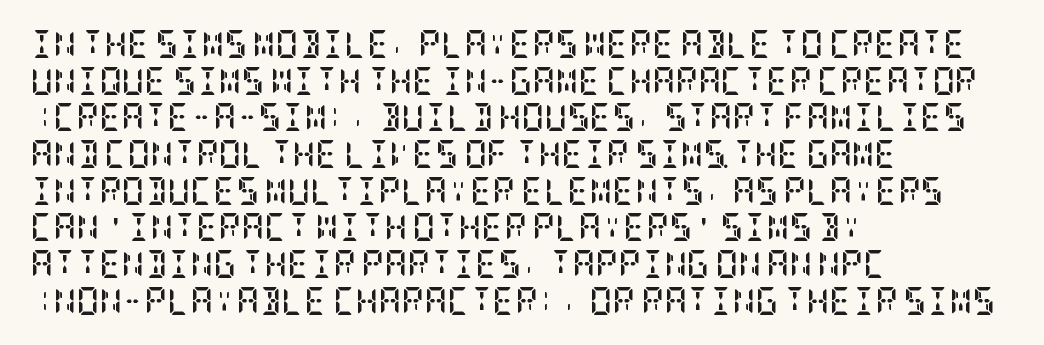
{"serif": "yes", "italic": "no", "bold": "yes", "weight": "semibold", "width": "condensed", "stroke_contrast": "low", "x_height": "large", "underline": "no", "align": "left", "line_spacing": "normal", "line_spacing_ratio": 1.31, "letter_spacing": "normal", "letter_spacing_em": 0.0, "glyph_px": 28}
